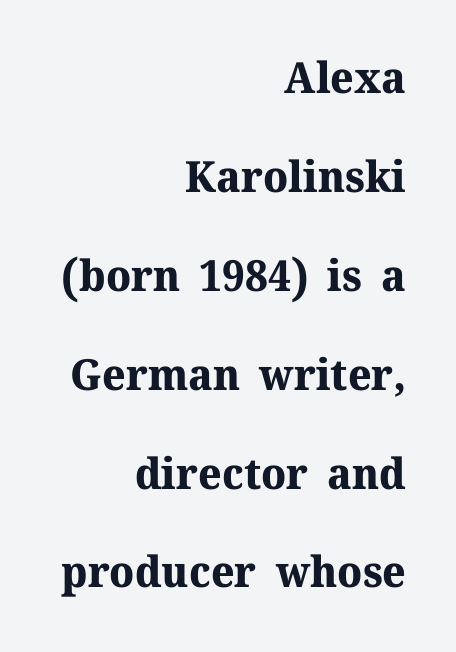
Q: Is the text bold? A: Yes.
Q: Is the text italic (slanted)? A: No, it is upright.
Q: Is the typeface a serif or a sans-serif typeface? A: Serif.
Q: Is the text underlined? A: No.
Q: How is the paragraph aligned? A: Right-aligned.
Q: Is the spacing between letters normal or unusually wide? A: Normal.
Q: Is the spacing between lines tight, normal or loose? A: Loose.
Q: Width (condensed, normal, or wide)? A: Normal.
Q: Stroke contrast? A: Medium.
Q: x-height? A: Medium.
Q: Monospaced? A: No.
